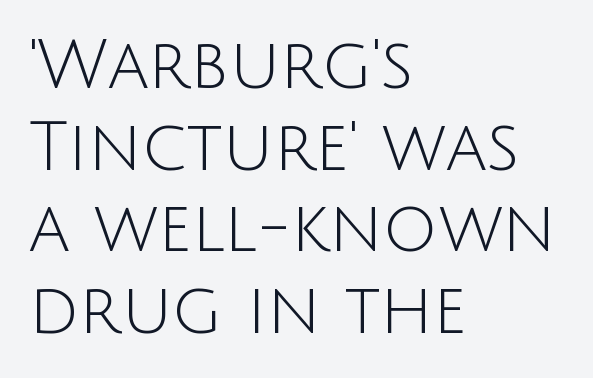
{"serif": "no", "italic": "no", "bold": "no", "weight": "light", "width": "normal", "stroke_contrast": "low", "x_height": "large", "monospaced": "no", "underline": "no", "align": "left", "line_spacing_ratio": 1.2, "letter_spacing": "normal", "letter_spacing_em": 0.0, "glyph_px": 68}
